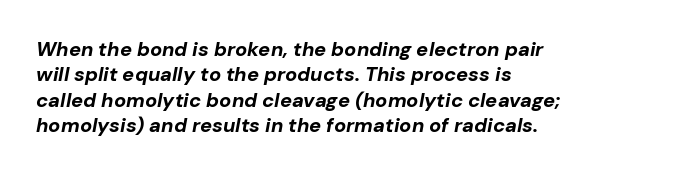
{"italic": "yes", "lean": "right", "slant_degrees": 10, "bold": "yes", "underline": "no", "align": "left", "line_spacing": "normal", "line_spacing_ratio": 1.27, "letter_spacing": "normal", "letter_spacing_em": 0.0, "glyph_px": 20}
